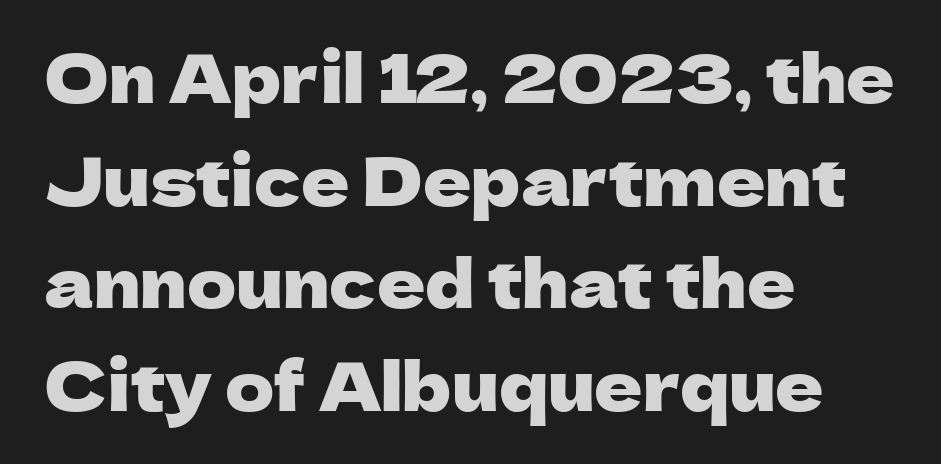
The image shows 67 px sans-serif type, upright; set left-aligned, normal line spacing (1.53x), normal letter spacing, not underlined; low stroke contrast and a medium x-height.
